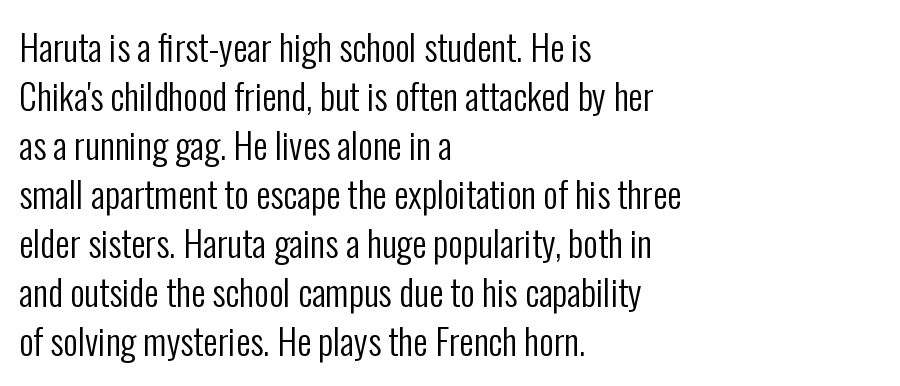
Q: Is the text bold? A: No.
Q: Is the text italic (slanted)? A: No, it is upright.
Q: Is the typeface a serif or a sans-serif typeface? A: Sans-serif.
Q: Is the text underlined? A: No.
Q: How is the paragraph aligned? A: Left-aligned.
Q: Is the spacing between letters normal or unusually wide? A: Normal.
Q: Is the spacing between lines tight, normal or loose? A: Normal.
Q: Width (condensed, normal, or wide)? A: Condensed.
Q: Stroke contrast? A: Low.
Q: x-height? A: Medium.
Q: Monospaced? A: No.
